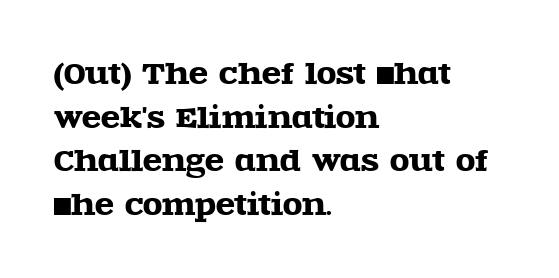
{"serif": "yes", "italic": "no", "width": "wide", "x_height": "large", "monospaced": "no", "underline": "no", "align": "left", "line_spacing": "normal", "line_spacing_ratio": 1.56, "letter_spacing": "normal", "letter_spacing_em": 0.0, "glyph_px": 28}
